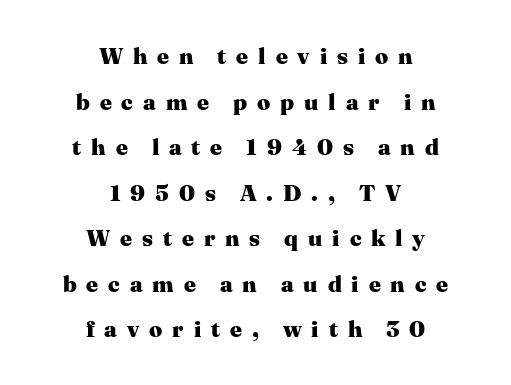
The image shows 23 px bold type, upright; set centered, loose line spacing (1.98x), unusually wide letter spacing (+0.43 em), not underlined.
